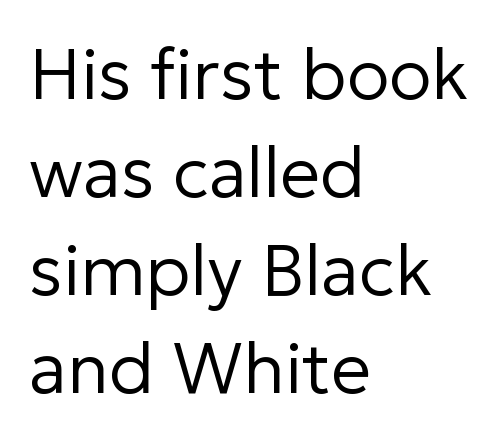
Q: Is the text bold? A: No.
Q: Is the text italic (slanted)? A: No, it is upright.
Q: Is the typeface a serif or a sans-serif typeface? A: Sans-serif.
Q: Is the text underlined? A: No.
Q: How is the paragraph aligned? A: Left-aligned.
Q: Is the spacing between letters normal or unusually wide? A: Normal.
Q: Is the spacing between lines tight, normal or loose? A: Normal.
Q: Width (condensed, normal, or wide)? A: Normal.
Q: Stroke contrast? A: Low.
Q: x-height? A: Medium.
Q: Monospaced? A: No.
